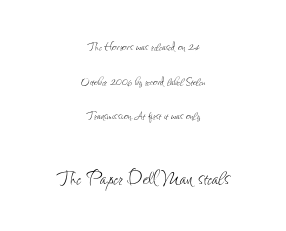
{"bold": "no", "underline": "no", "align": "center", "line_spacing": "loose", "line_spacing_ratio": 2.47, "letter_spacing": "normal", "letter_spacing_em": 0.0, "larger_block": "second", "size_ratio": 1.79, "glyph_px": 25}
